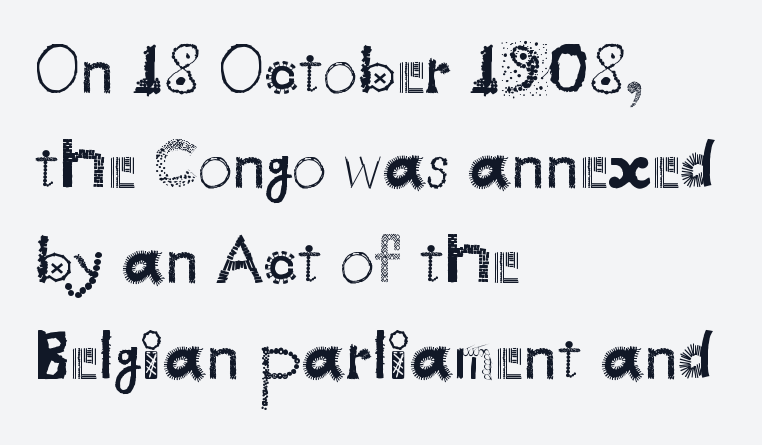
{"serif": "no", "italic": "no", "bold": "no", "weight": "regular", "width": "normal", "stroke_contrast": "medium", "x_height": "small", "monospaced": "no", "underline": "no", "align": "left", "line_spacing": "normal", "line_spacing_ratio": 1.38, "letter_spacing": "normal", "letter_spacing_em": 0.0, "glyph_px": 69}
